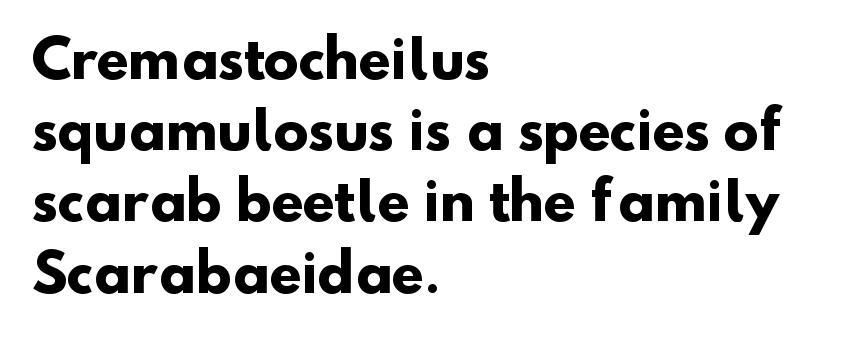
{"serif": "no", "bold": "yes", "weight": "heavy", "width": "normal", "stroke_contrast": "low", "x_height": "small", "monospaced": "no", "underline": "no", "align": "left", "line_spacing": "normal", "line_spacing_ratio": 1.37, "letter_spacing": "normal", "letter_spacing_em": 0.0, "glyph_px": 52}
